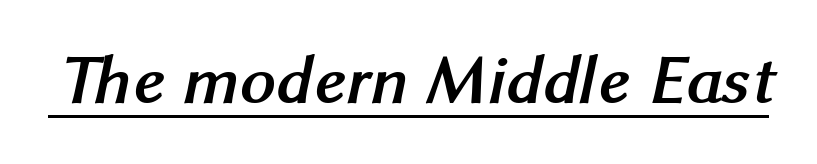
Serif or sans? Sans — the stroke terminals are bare. The string is rendered with underlining switched on. The strokes are fattened all the way to bold. Character widths vary here, with narrow letters taking less room than wide ones.
